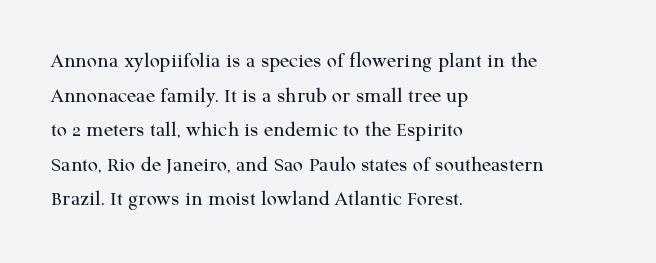
Which margin do the lines hug? The left one — the right edge is uneven. This is roman type, the default non-slanted kind. Summary of vertical rhythm: regular, with standard interline spacing. These glyphs show unthickened strokes, regular width or finer. The rendering keeps characters at their native spacing. The gap between lines stays unmarked.
